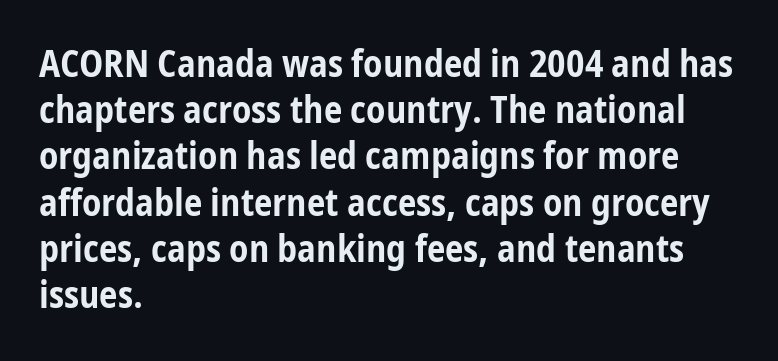
Notice how thick the strokes are: this is what a full bold looks like. The axis of the letterforms is exactly vertical. Just letters on the line, the space beneath them empty. Here the designer chose a conventional face with non-uniform glyph widths.
